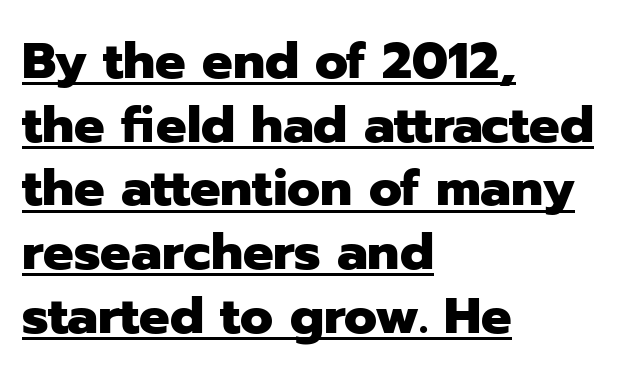
The image shows 51 px heavy sans-serif type, upright; set left-aligned, normal line spacing (1.25x), normal letter spacing, underlined; low stroke contrast and a medium x-height.
